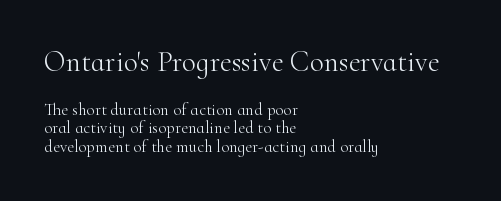
A student would notice the top passage is typeset larger than what follows. Check the space under the baseline: it is left empty. Horizontal bands of white between lines are thin slivers. The passage shown is typed in a proportional face where columns would drift. Do the letters lean? They stand straight. Visually the block forms a straight wall on the left and a jagged coastline on the right.
